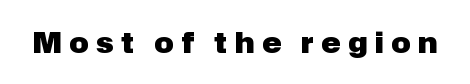
Q: Is the text bold? A: Yes.
Q: Is the text italic (slanted)? A: No, it is upright.
Q: Is the typeface a serif or a sans-serif typeface? A: Sans-serif.
Q: Is the text underlined? A: No.
Q: Is the spacing between letters normal or unusually wide? A: Unusually wide.
Q: Width (condensed, normal, or wide)? A: Normal.
Q: Stroke contrast? A: Low.
Q: x-height? A: Medium.
Q: Monospaced? A: No.
